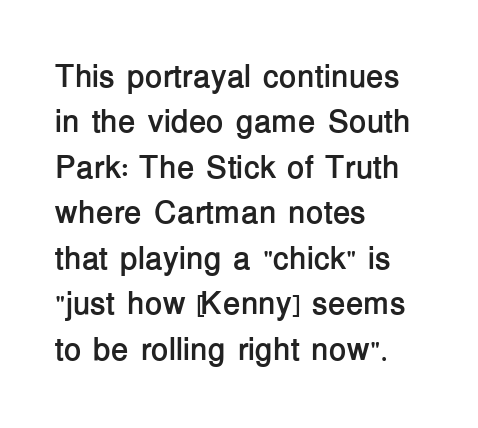
Here the glyphs are tracked normally, forming tight word shapes. The type family on display is of the sans-serif kind. The face used here has the dense, thick strokes of a bold. Rows of type keep a routine distance in the vertical direction. Caption: multi-line text, flush left, ragged right. It's the straight-up-and-down kind of type.
